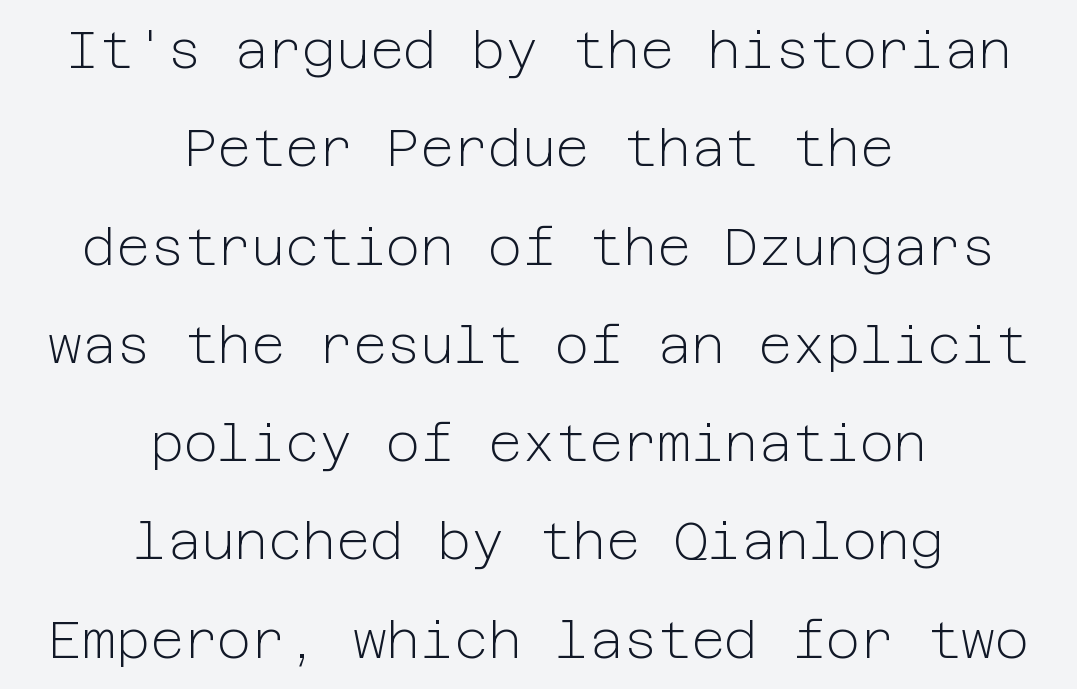
{"serif": "no", "italic": "no", "bold": "no", "weight": "light", "width": "normal", "stroke_contrast": "low", "x_height": "medium", "underline": "no", "align": "center", "line_spacing_ratio": 1.89, "letter_spacing": "normal", "letter_spacing_em": 0.0, "glyph_px": 52}
